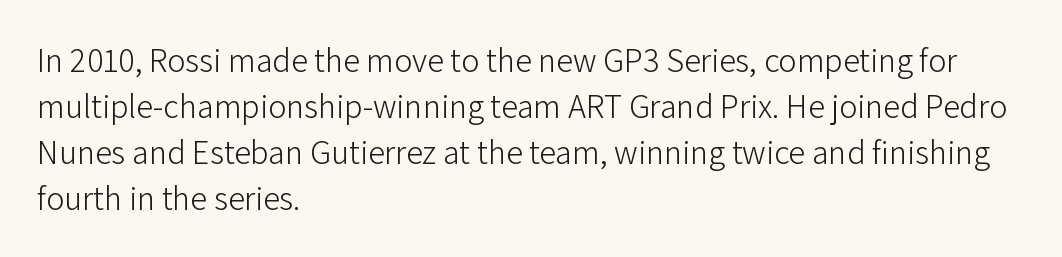
The image shows 34 px light sans-serif type, upright; set left-aligned, normal line spacing (1.35x), normal letter spacing, not underlined; low stroke contrast and a medium x-height.
